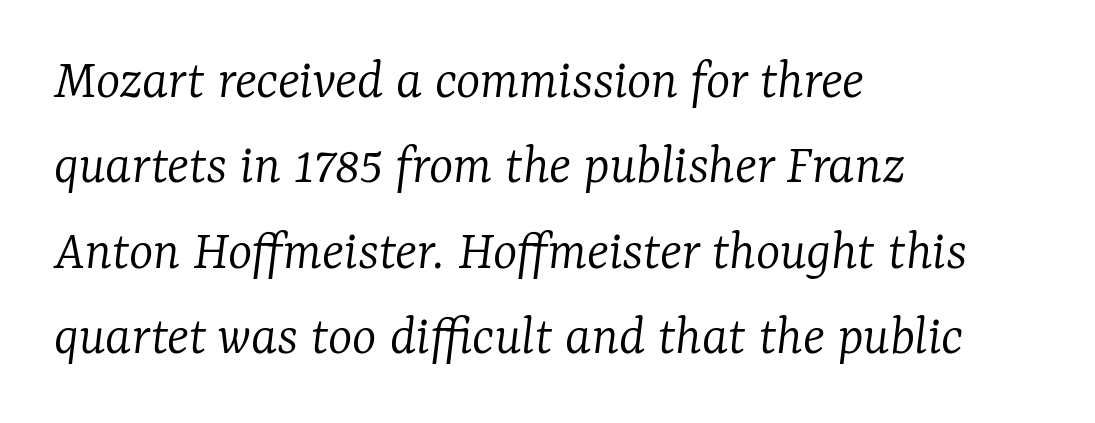
{"serif": "yes", "italic": "yes", "lean": "right", "slant_degrees": 7, "bold": "no", "weight": "light", "width": "normal", "stroke_contrast": "low", "x_height": "medium", "monospaced": "no", "underline": "no", "align": "left", "line_spacing": "normal", "line_spacing_ratio": 1.47, "letter_spacing": "normal", "letter_spacing_em": 0.0, "glyph_px": 58}
